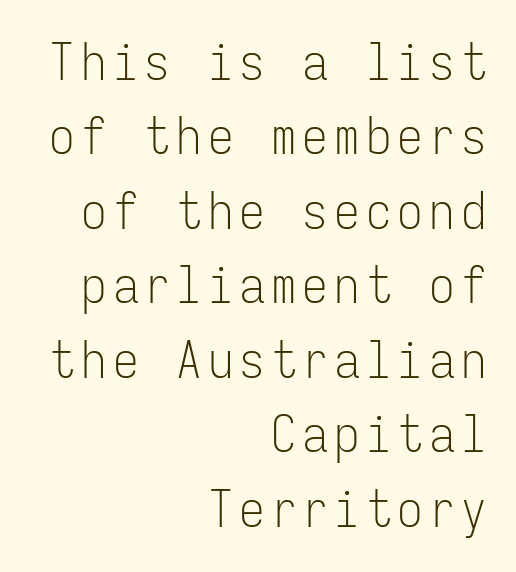
{"serif": "no", "italic": "no", "bold": "no", "weight": "light", "width": "condensed", "stroke_contrast": "low", "x_height": "medium", "monospaced": "yes", "underline": "no", "align": "right", "line_spacing": "normal", "line_spacing_ratio": 1.46, "glyph_px": 51}
